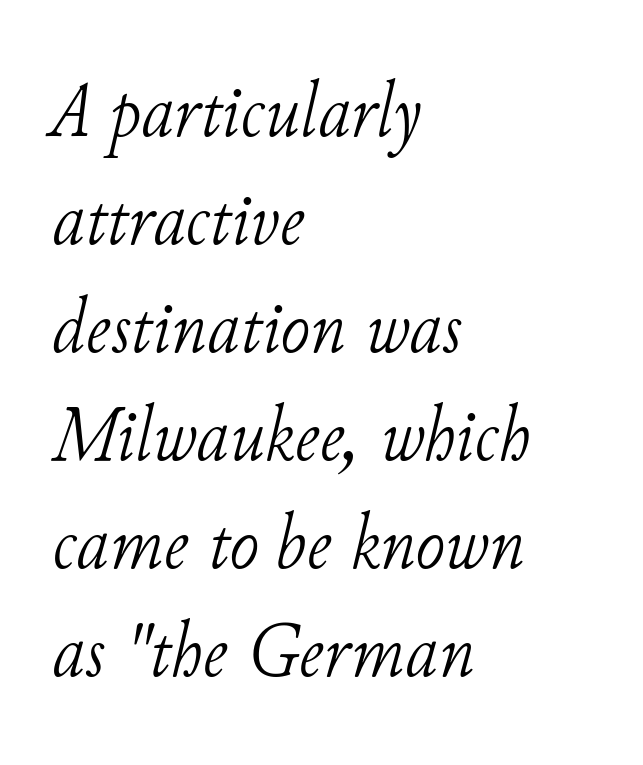
Each letter keeps its own natural width here, so spacing adapts to shape. The letters sit at their default tracking, neither squeezed nor spread. Every row of glyphs begins at an identical x-position on the left. The face used here has a pronounced slope to its letters. Underline: absent. This sample keeps an unexceptional amount of space between lines.
